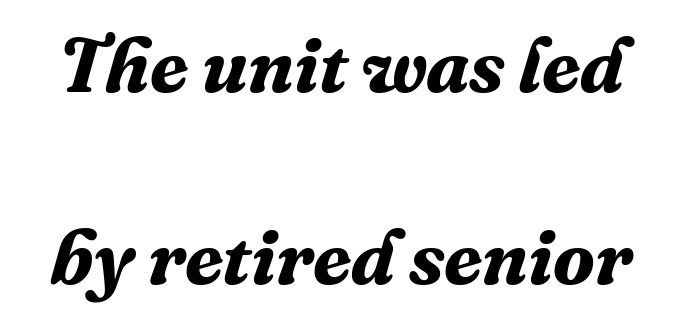
The image shows 77 px bold serif type, italic (leaning right); set loose line spacing (2.49x), normal letter spacing, not underlined; medium stroke contrast and a medium x-height.
